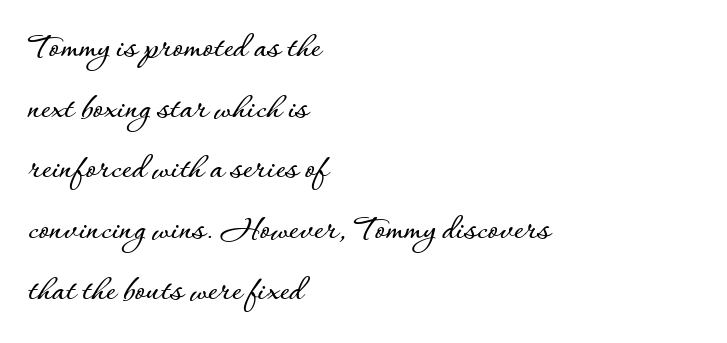
Q: Is the text italic (slanted)? A: Yes.
Q: Is the text underlined? A: No.
Q: How is the paragraph aligned? A: Left-aligned.
Q: Is the spacing between letters normal or unusually wide? A: Normal.
Q: Is the spacing between lines tight, normal or loose? A: Normal.
Q: Width (condensed, normal, or wide)? A: Normal.
Q: Stroke contrast? A: Low.
Q: x-height? A: Small.
Q: Monospaced? A: No.
